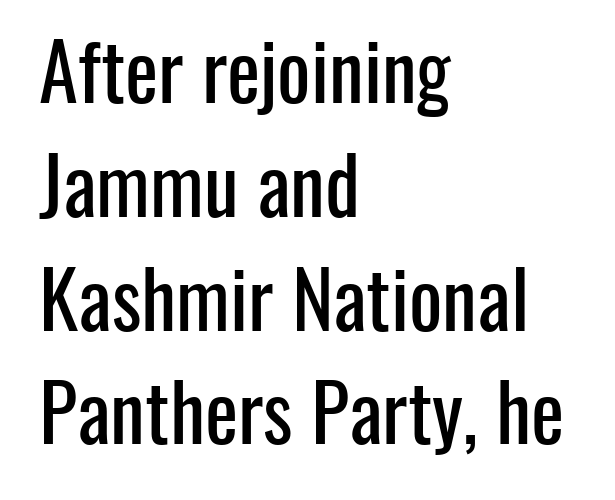
{"serif": "no", "italic": "no", "width": "condensed", "stroke_contrast": "low", "x_height": "medium", "monospaced": "no", "underline": "no", "align": "left", "line_spacing": "normal", "line_spacing_ratio": 1.44, "letter_spacing": "normal", "letter_spacing_em": 0.0, "glyph_px": 79}
